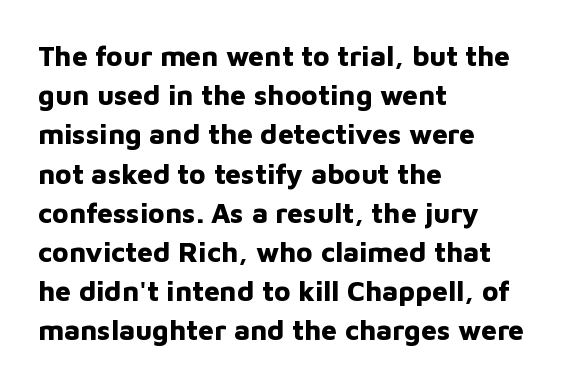
Varying glyph widths throughout — classic text-font behaviour. You can tell it's not italic because the verticals are truly vertical. I'd describe the lettering as bold — thick and assertive. The rows are spaced the way most documents space them. There is no visible air inserted between adjacent glyphs.
